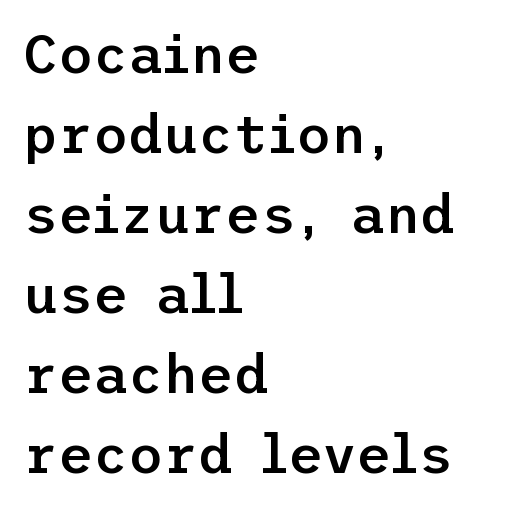
Posture: upright roman. Quick note: interline space is typical. The passage shown is not underscored anywhere. Tracking here is standard; glyphs follow each other at the usual distance.
